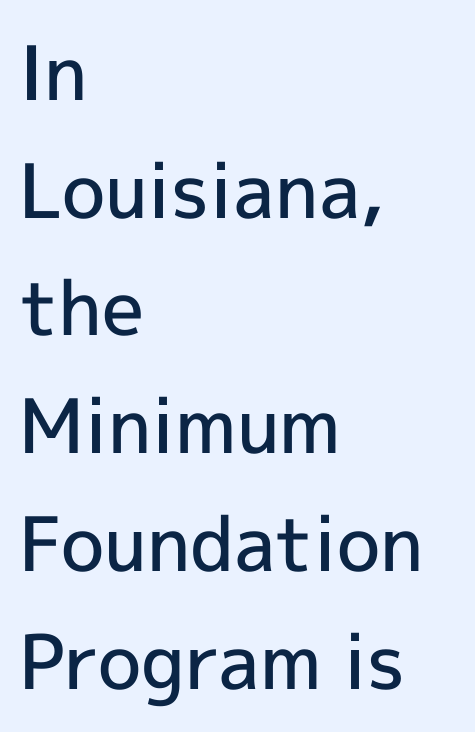
{"serif": "no", "italic": "no", "bold": "semi", "weight": "semibold", "width": "normal", "x_height": "medium", "monospaced": "no", "underline": "no", "align": "left", "line_spacing": "normal", "line_spacing_ratio": 1.57, "letter_spacing": "normal", "letter_spacing_em": 0.0, "glyph_px": 75}
